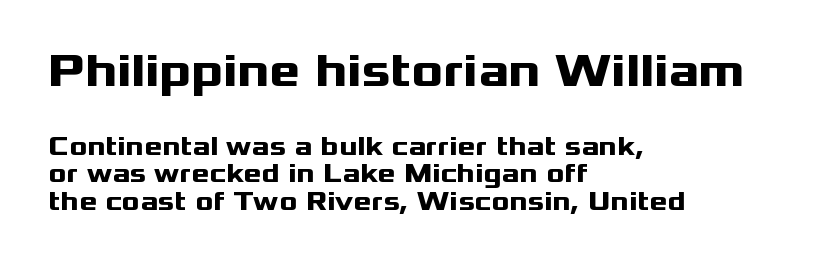
Q: Is the text bold? A: Yes.
Q: Is the text italic (slanted)? A: No, it is upright.
Q: Is the typeface a serif or a sans-serif typeface? A: Sans-serif.
Q: Is the text underlined? A: No.
Q: How is the paragraph aligned? A: Left-aligned.
Q: Is the spacing between letters normal or unusually wide? A: Normal.
Q: Is the spacing between lines tight, normal or loose? A: Tight.
Q: Which block of text is set in a larger size, the first (top) or the second (bottom)? A: The first (top) one.
Q: Width (condensed, normal, or wide)? A: Wide.
Q: Stroke contrast? A: Medium.
Q: x-height? A: Medium.
Q: Monospaced? A: No.
